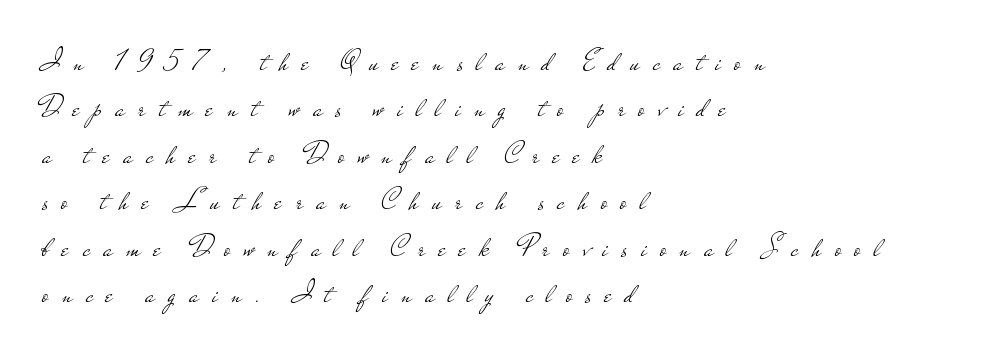
Q: Is the text bold? A: No.
Q: Is the text italic (slanted)? A: Yes.
Q: Is the typeface a serif or a sans-serif typeface? A: Sans-serif.
Q: Is the text underlined? A: No.
Q: How is the paragraph aligned? A: Left-aligned.
Q: Is the spacing between letters normal or unusually wide? A: Unusually wide.
Q: Is the spacing between lines tight, normal or loose? A: Normal.
Q: Width (condensed, normal, or wide)? A: Wide.
Q: Stroke contrast? A: Low.
Q: x-height? A: Small.
Q: Monospaced? A: No.
